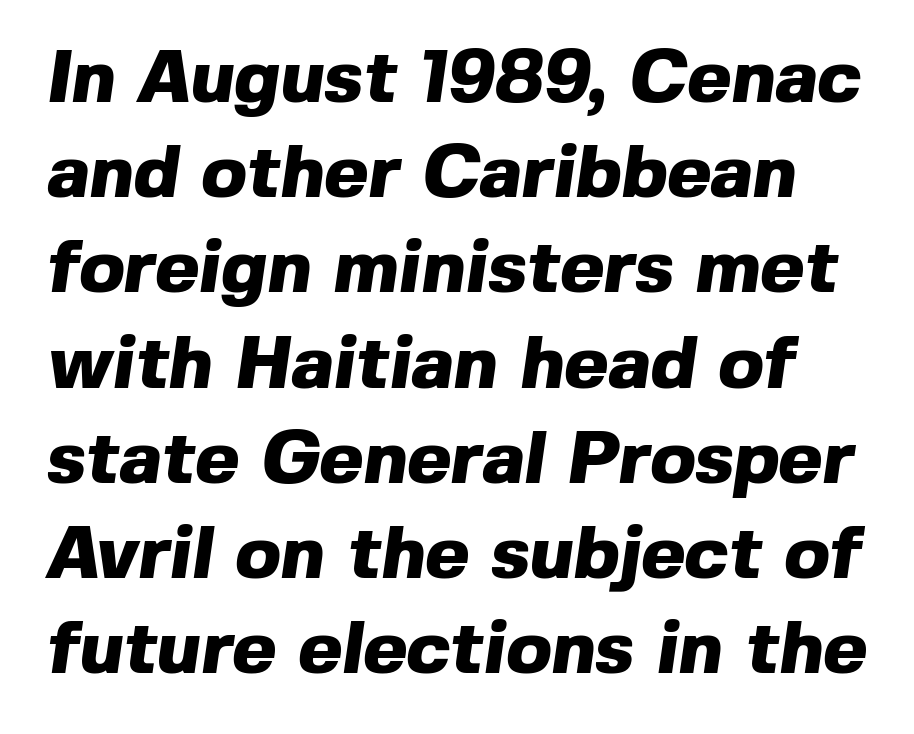
This block has exactly the height ordinary leading produces. The face used here is proportionally spaced, like ordinary book or web type. Summary of weight: heavy, a full bold. You could call the tracking neutral — neither tight nor loose.
